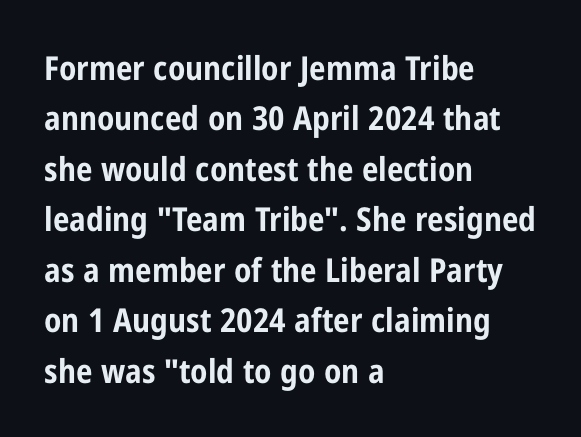
Q: Is the text bold? A: Yes.
Q: Is the text italic (slanted)? A: No, it is upright.
Q: Is the typeface a serif or a sans-serif typeface? A: Sans-serif.
Q: Is the text underlined? A: No.
Q: How is the paragraph aligned? A: Left-aligned.
Q: Is the spacing between letters normal or unusually wide? A: Normal.
Q: Is the spacing between lines tight, normal or loose? A: Normal.
Q: Width (condensed, normal, or wide)? A: Condensed.
Q: Stroke contrast? A: Low.
Q: x-height? A: Medium.
Q: Monospaced? A: No.
